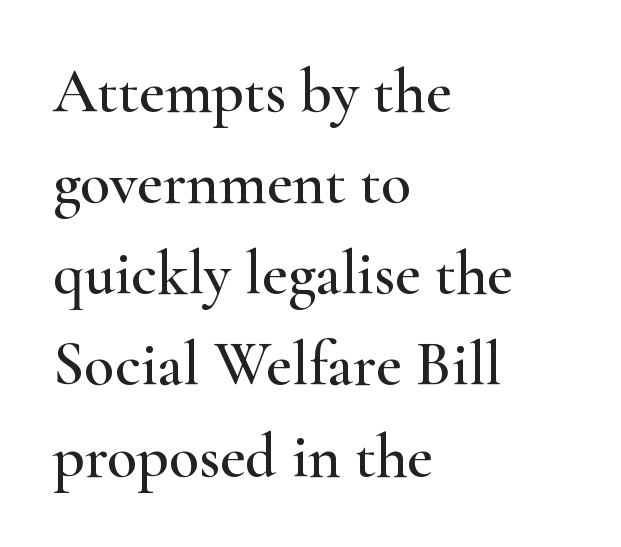
Q: Is the text italic (slanted)? A: No, it is upright.
Q: Is the typeface a serif or a sans-serif typeface? A: Serif.
Q: Is the text underlined? A: No.
Q: How is the paragraph aligned? A: Left-aligned.
Q: Is the spacing between letters normal or unusually wide? A: Normal.
Q: Is the spacing between lines tight, normal or loose? A: Normal.
Q: Width (condensed, normal, or wide)? A: Wide.
Q: Stroke contrast? A: High.
Q: x-height? A: Small.
Q: Monospaced? A: No.
